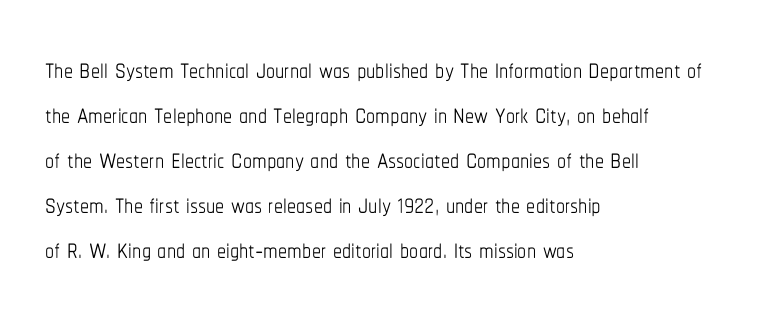
Tracking here is standard; glyphs follow each other at the usual distance. You can tell it's not italic because the verticals are truly vertical. Summary of weight: not heavy and not bold. The zone under the glyphs is completely vacant. Leading: standard. Note the varied advance widths — an 'i' is clearly narrower than an 'm'.
